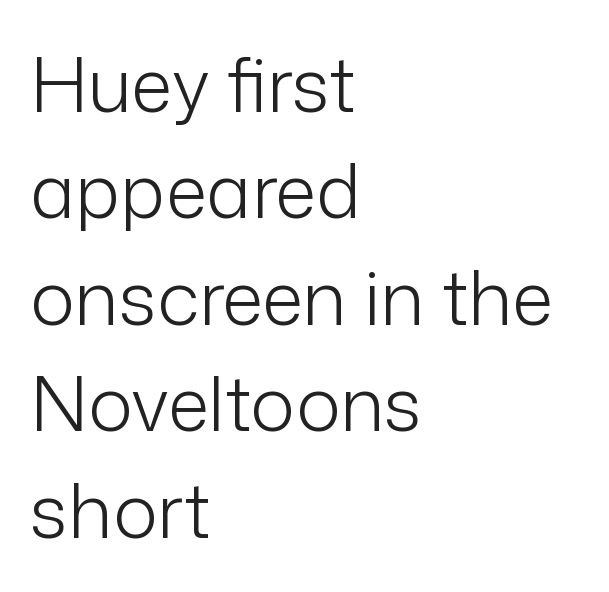
Interline gaps are of average width in this sample. Teacher's note: observe the even left margin — that is flush-left alignment. Here the designer chose a conventional face with non-uniform glyph widths. Stroke mass is kept to a normal reading level or below. It's the straight-up-and-down kind of type. Rule under the text: the space is simply empty.
